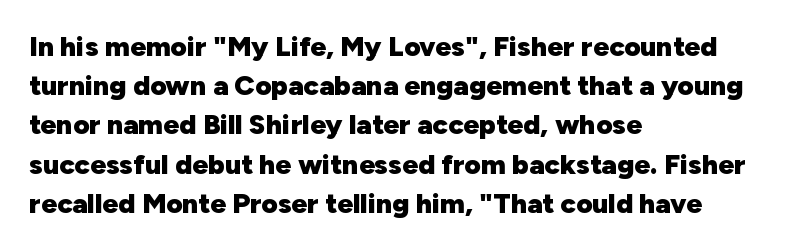
The image shows 28 px heavy sans-serif type, upright; set left-aligned, normal line spacing (1.4x), normal letter spacing, not underlined; low stroke contrast and a medium x-height.
